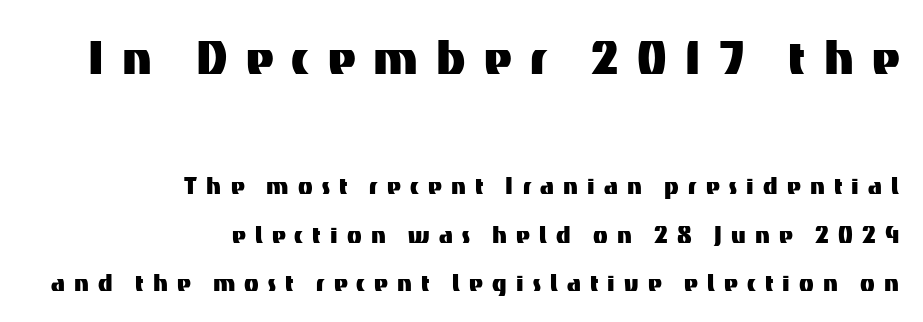
The image shows 60 px sans-serif type, upright; set right-aligned, normal line spacing (1.62x), unusually wide letter spacing (+0.31 em), not underlined; the first (top) block is 2.0x larger; medium stroke contrast and a medium x-height.
